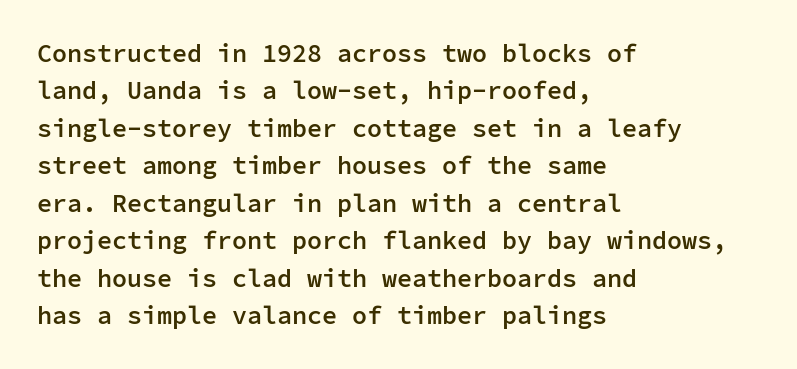
Standard letterfit; no display-style spreading of the glyphs. A bare baseline throughout the passage. Baseline-to-baseline distance is the conventional proportion of letter height. The axis of the letterforms is exactly vertical. The passage shown is semibold, sitting just below true bold. The lines are quadded left.
